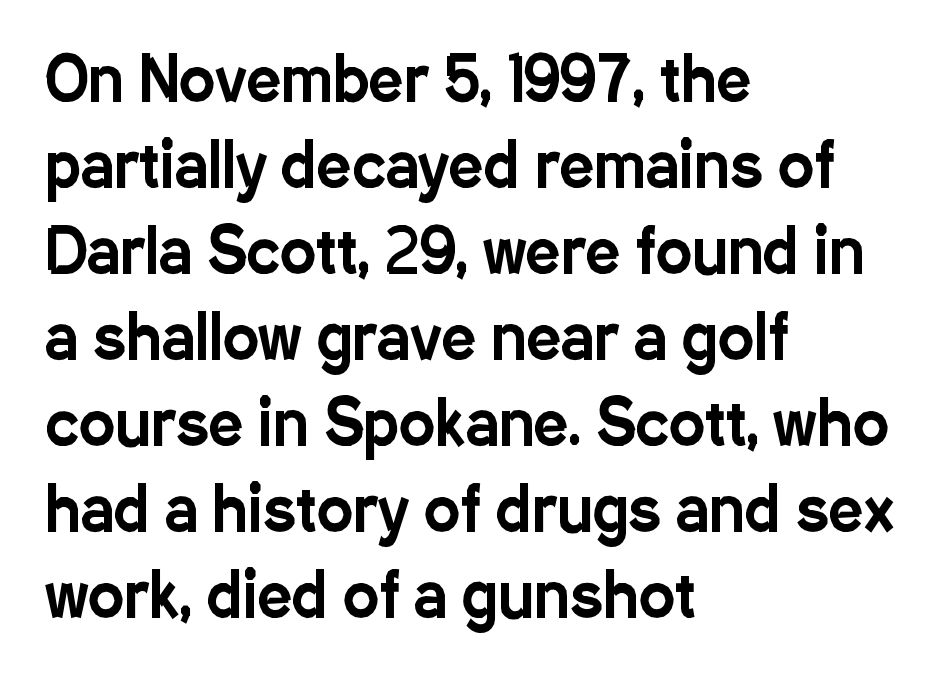
Nobody drew a line under any word here. Proportional: the letters do not fall into vertical columns. Compared with typical body copy, the letter spacing here is the same. Nothing sits at the stroke ends, so this counts as sans-serif. Leading: standard. One-word summary of the alignment: left.
